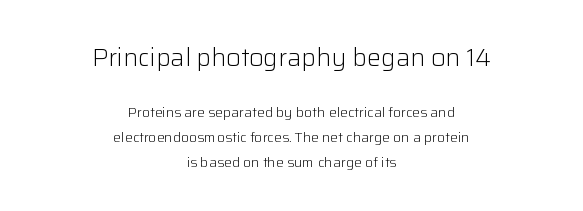
The image shows 25 px text type, upright; set centered, line spacing 1.77x, normal letter spacing, not underlined; the first (top) block is 1.79x larger.
